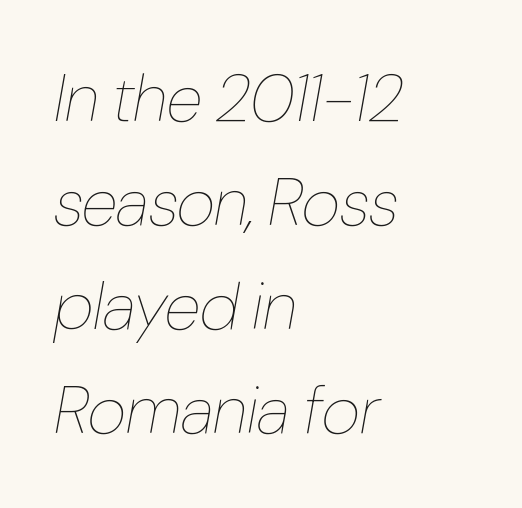
{"italic": "yes", "lean": "right", "slant_degrees": 10, "bold": "no", "weight": "thin", "width": "condensed", "stroke_contrast": "low", "x_height": "medium", "monospaced": "no", "underline": "no", "align": "left", "line_spacing": "normal", "line_spacing_ratio": 1.55, "letter_spacing": "normal", "letter_spacing_em": 0.0, "glyph_px": 67}
